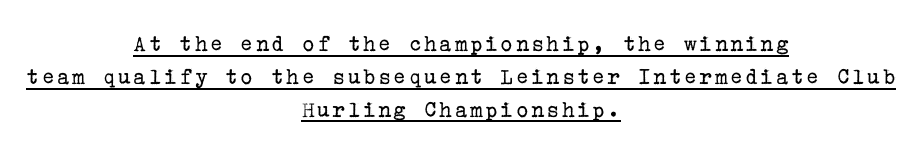
Students, observe the line beneath the letters — that is underlining. Horizontal bands of white between lines are of average thickness. Posture: vertical. Where is the straight margin? There isn't one; the lines are centered.
